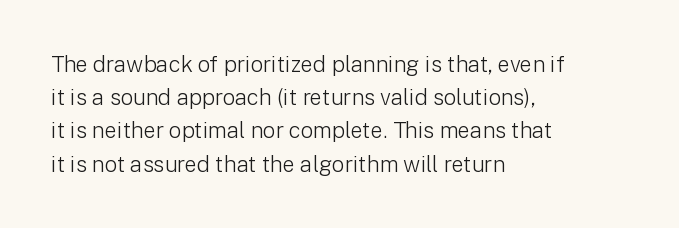
Tall strokes in this sample are plumb rather than angled. Weight: regular or lighter. Tracking value appears to be zero — textbook default spacing. The passage shown stacks its lines at a standard gap. The lines in this sample share a left origin and differ only in where they stop. Anything drawn beneath the words? Only blank space.
